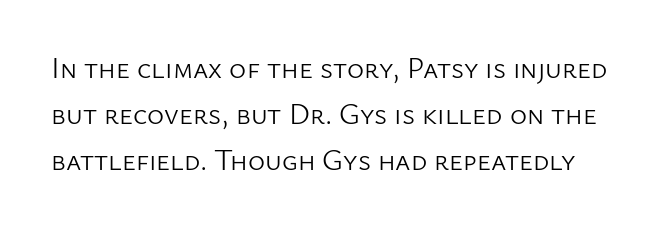
{"serif": "no", "italic": "no", "bold": "no", "weight": "light", "width": "normal", "stroke_contrast": "low", "x_height": "medium", "monospaced": "no", "underline": "no", "line_spacing": "normal", "line_spacing_ratio": 1.59, "letter_spacing": "normal", "letter_spacing_em": 0.0, "glyph_px": 29}
